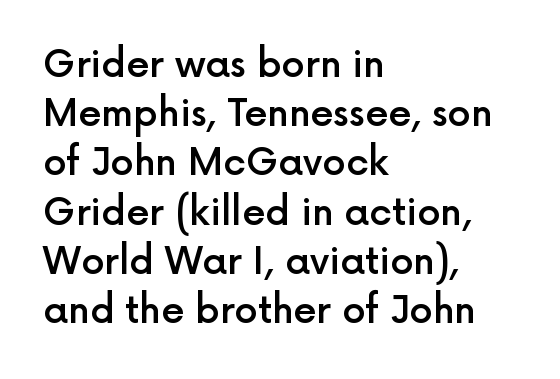
Bold? Not quite — semibold, heavier than regular but stopping short. Quick note: not italic, upright. The letterforms sit shoulder to shoulder at normal distance. Character widths vary here, with narrow letters taking less room than wide ones.
